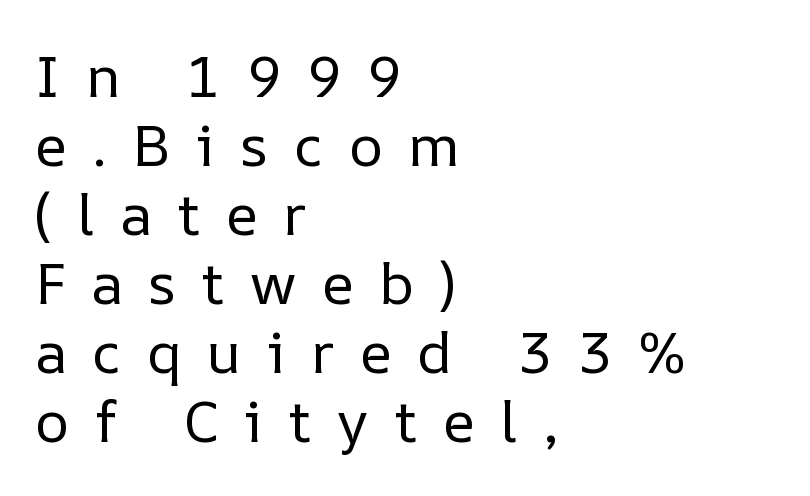
The image shows 58 px regular-weight type, upright; set left-aligned, line spacing 1.19x, unusually wide letter spacing (+0.44 em), not underlined; low stroke contrast and a medium x-height.
